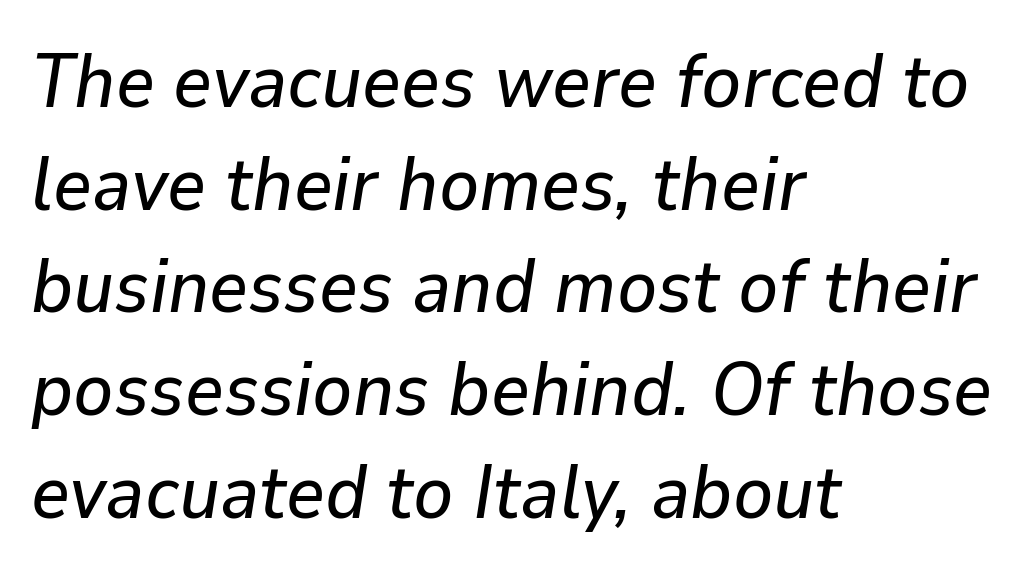
The image shows 75 px text type, italic (leaning right); set left-aligned, normal line spacing (1.37x), normal letter spacing, not underlined; low stroke contrast and a medium x-height.
